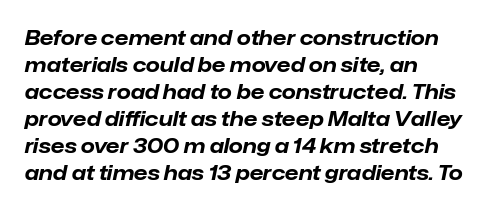
The image shows 20 px bold type, italic (leaning right); set left-aligned, normal line spacing (1.35x), normal letter spacing, not underlined.
